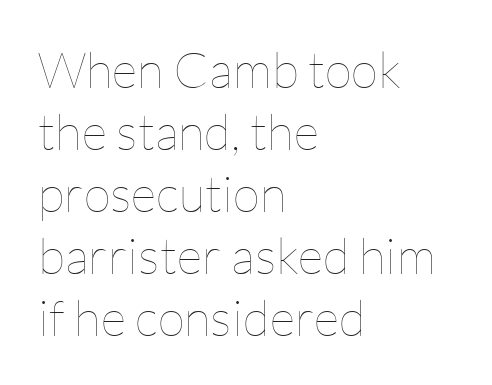
Is the letter spacing exaggerated? No — it looks like the ordinary default. A student would call this left alignment; a typographer would say flush left, rag right. Unbolded letterforms with no extra heft. No italicization has been applied; the sample stays upright.
